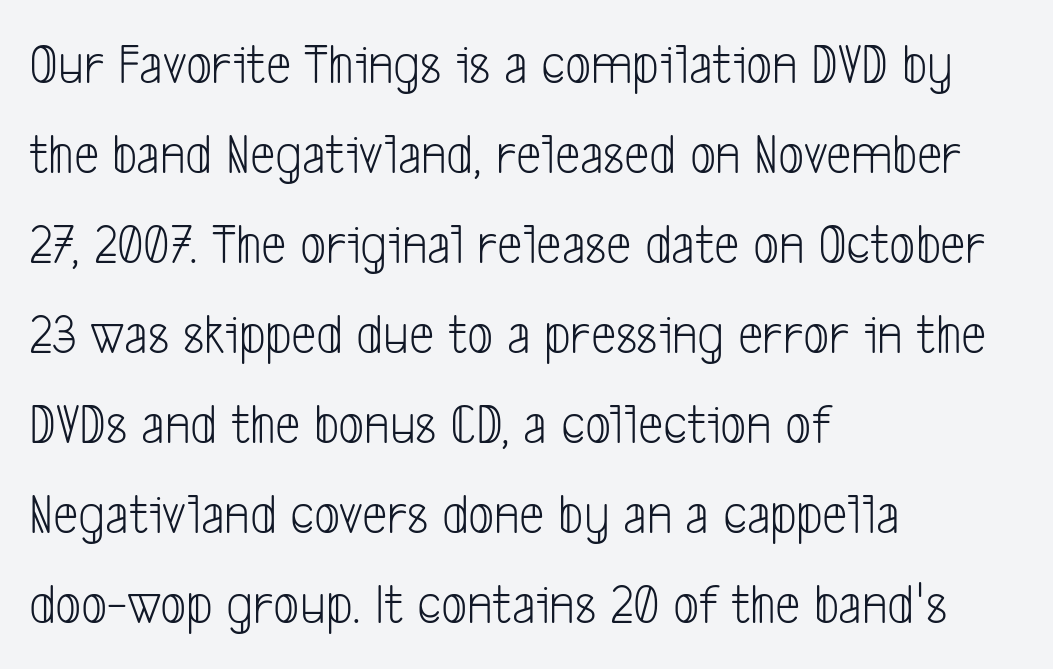
The image shows 57 px light, condensed sans-serif type; set left-aligned, normal line spacing (1.58x), normal letter spacing, not underlined; low stroke contrast and a medium x-height.
